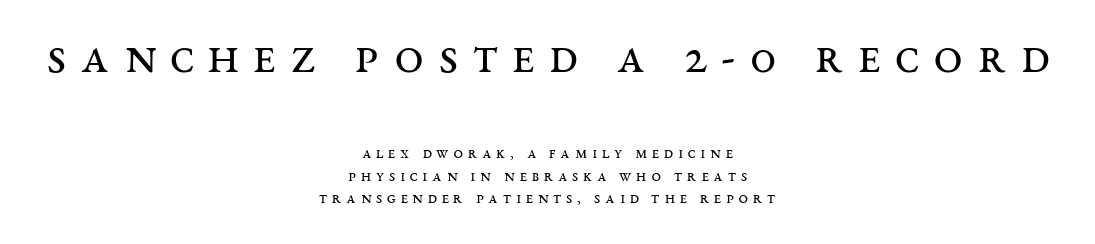
{"serif": "yes", "italic": "no", "bold": "no", "weight": "regular", "width": "wide", "stroke_contrast": "medium", "x_height": "large", "monospaced": "no", "underline": "no", "align": "center", "line_spacing": "normal", "line_spacing_ratio": 1.32, "letter_spacing": "wide", "letter_spacing_em": 0.28, "larger_block": "first", "size_ratio": 3.06, "glyph_px": 52}
